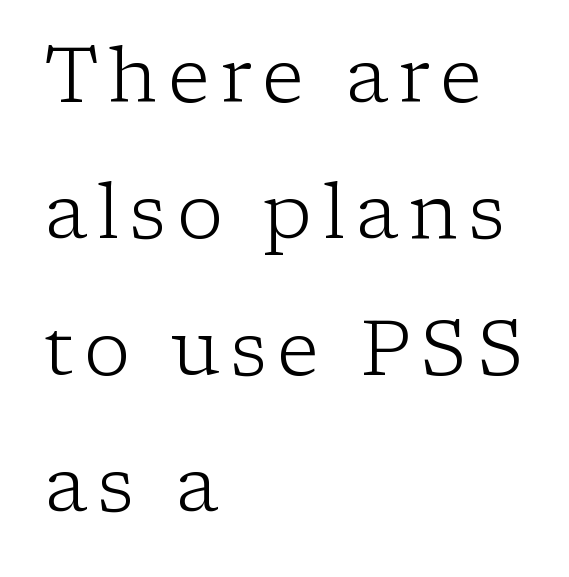
Each letter keeps its own natural width here, so spacing adapts to shape. Heft: none added — not bold. Unmarked baselines from the first word to the last. Visually the block forms a straight wall on the left and a jagged coastline on the right. Type style note: has serifs.
